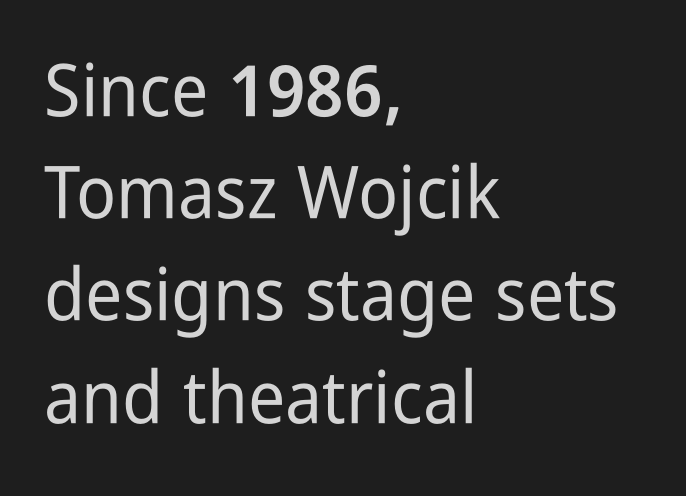
{"serif": "no", "italic": "no", "width": "condensed", "stroke_contrast": "low", "x_height": "medium", "monospaced": "no", "underline": "no", "align": "left", "line_spacing": "normal", "line_spacing_ratio": 1.4, "letter_spacing": "normal", "letter_spacing_em": 0.0, "glyph_px": 73}
